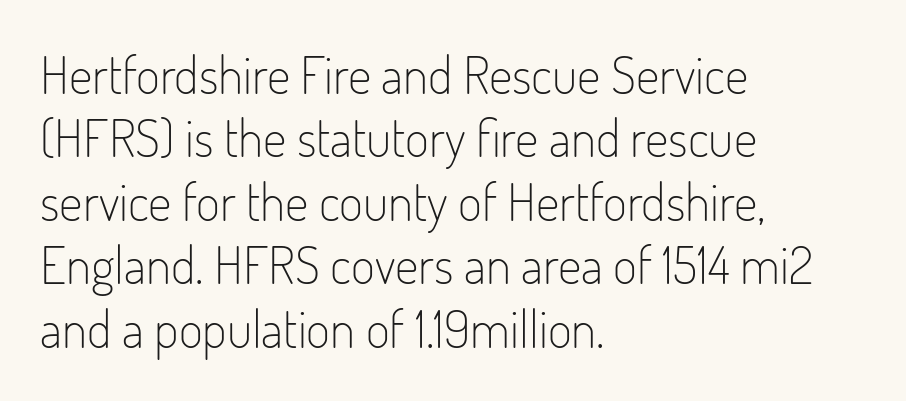
Q: Is the text bold? A: No.
Q: Is the text italic (slanted)? A: No, it is upright.
Q: Is the typeface a serif or a sans-serif typeface? A: Sans-serif.
Q: Is the text underlined? A: No.
Q: How is the paragraph aligned? A: Left-aligned.
Q: Is the spacing between letters normal or unusually wide? A: Normal.
Q: Width (condensed, normal, or wide)? A: Condensed.
Q: Stroke contrast? A: Low.
Q: x-height? A: Small.
Q: Monospaced? A: No.
